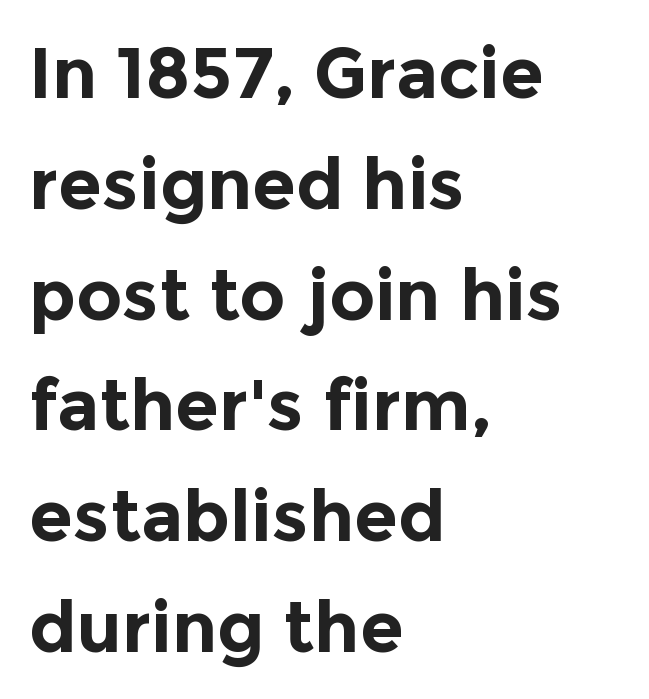
{"serif": "no", "italic": "no", "bold": "yes", "weight": "bold", "width": "normal", "x_height": "medium", "monospaced": "no", "underline": "no", "align": "left", "line_spacing": "normal", "line_spacing_ratio": 1.56, "letter_spacing": "normal", "letter_spacing_em": 0.0, "glyph_px": 71}
